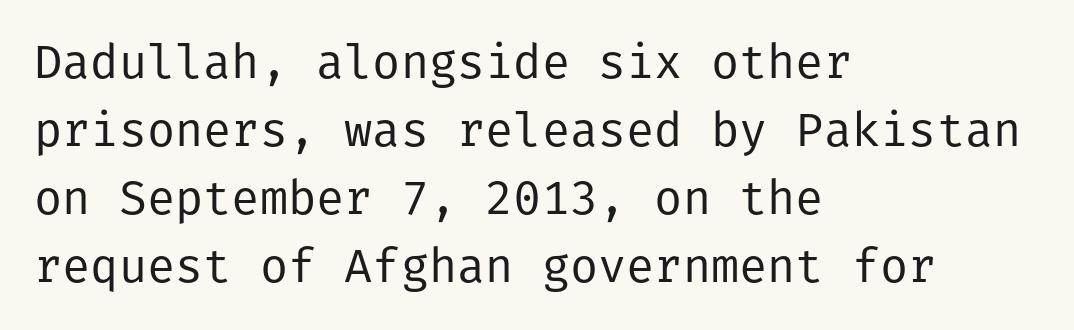
{"serif": "no", "italic": "no", "bold": "no", "weight": "regular", "width": "normal", "stroke_contrast": "low", "x_height": "medium", "underline": "no", "align": "left", "line_spacing": "normal", "line_spacing_ratio": 1.45, "letter_spacing": "normal", "letter_spacing_em": 0.0, "glyph_px": 47}
